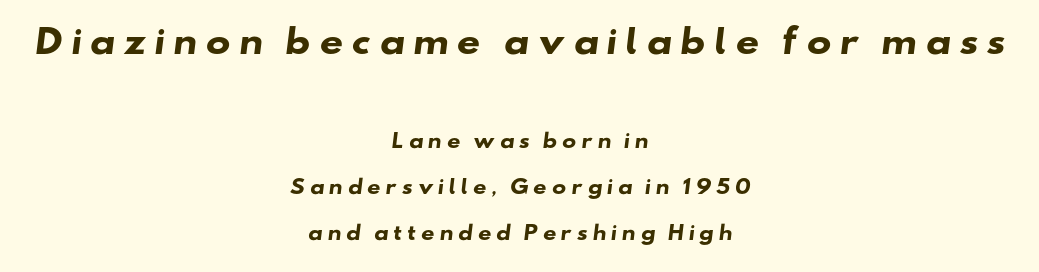
The image shows 33 px heavy, wide sans-serif type; set centered, loose line spacing (2.42x), unusually wide letter spacing (+0.23 em), not underlined; the first (top) block is 1.74x larger; low stroke contrast and a small x-height.
